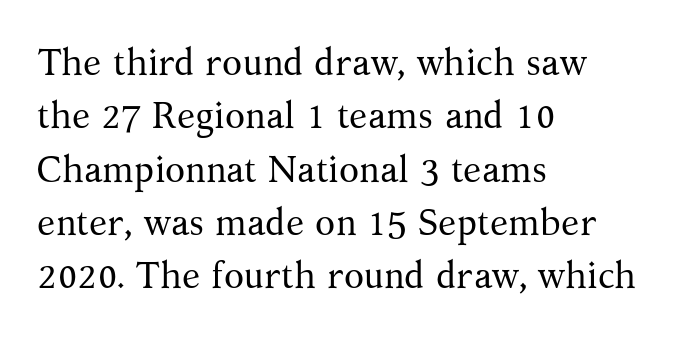
{"serif": "yes", "italic": "no", "bold": "no", "weight": "regular", "width": "normal", "stroke_contrast": "medium", "x_height": "medium", "monospaced": "no", "underline": "no", "align": "left", "line_spacing": "normal", "line_spacing_ratio": 1.44, "letter_spacing": "normal", "letter_spacing_em": 0.0, "glyph_px": 37}
